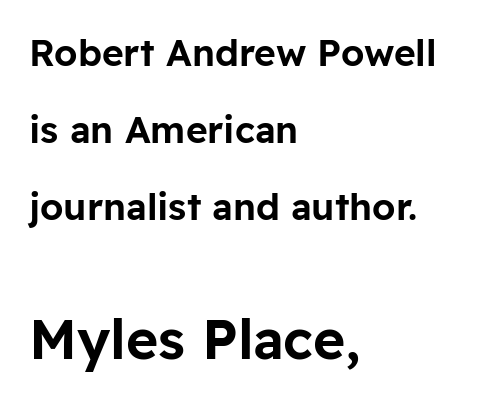
The face used here is proportionally spaced, like ordinary book or web type. The rendering keeps characters at their native spacing. The lettering stays uniformly vertical, giving the passage a roman look. These lines stack with their left ends in a neat column. This sample uses a sans-serif face. Only glyphs here, with clear space below each row.
